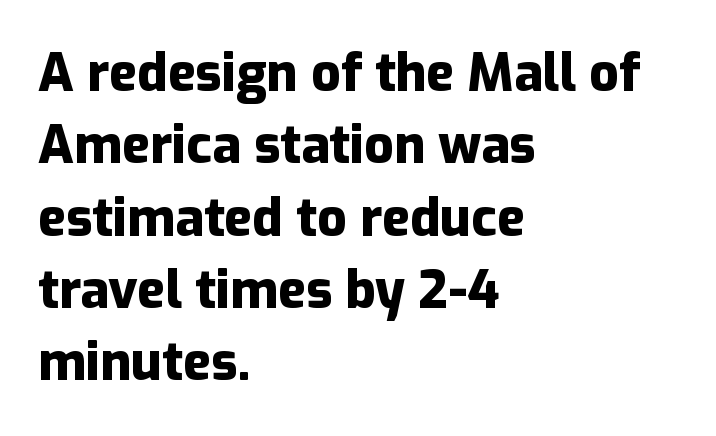
Q: Is the text bold? A: Yes.
Q: Is the text italic (slanted)? A: No, it is upright.
Q: Is the typeface a serif or a sans-serif typeface? A: Sans-serif.
Q: Is the text underlined? A: No.
Q: How is the paragraph aligned? A: Left-aligned.
Q: Is the spacing between letters normal or unusually wide? A: Normal.
Q: Is the spacing between lines tight, normal or loose? A: Normal.
Q: Width (condensed, normal, or wide)? A: Normal.
Q: Stroke contrast? A: Low.
Q: x-height? A: Medium.
Q: Monospaced? A: No.
